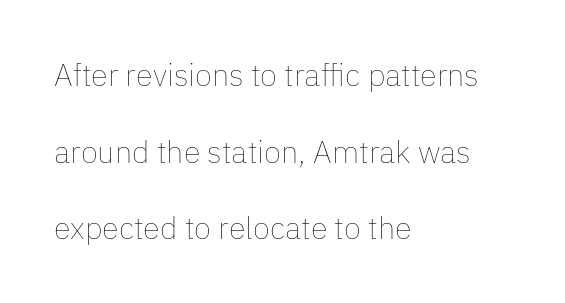
Here the glyphs are tracked normally, forming tight word shapes. The lettering holds an erect, upright posture throughout. The typeface has the unassuming heft of standard copy or less. Quick note: interline space is abundant. Note the varied advance widths — an 'i' is clearly narrower than an 'm'. All the whitespace from short lines collects on the right.
